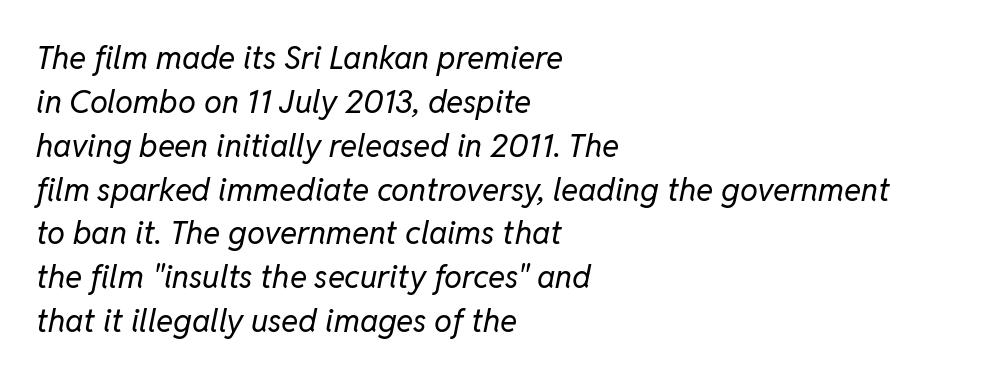
{"italic": "yes", "lean": "right", "slant_degrees": 11, "bold": "no", "weight": "regular", "width": "normal", "stroke_contrast": "low", "x_height": "medium", "monospaced": "no", "underline": "no", "align": "left", "line_spacing": "normal", "line_spacing_ratio": 1.37, "letter_spacing": "normal", "letter_spacing_em": 0.0, "glyph_px": 32}
